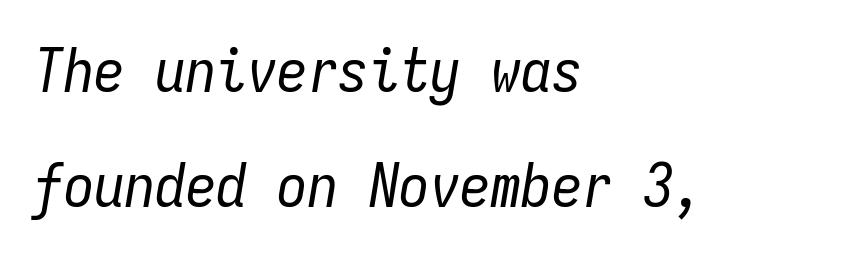
Q: Is the text bold? A: No.
Q: Is the text italic (slanted)? A: Yes, it leans right by about 9 degrees.
Q: Is the text underlined? A: No.
Q: How is the paragraph aligned? A: Left-aligned.
Q: Is the spacing between letters normal or unusually wide? A: Normal.
Q: Width (condensed, normal, or wide)? A: Condensed.
Q: Stroke contrast? A: Low.
Q: x-height? A: Medium.
Q: Monospaced? A: Yes.
